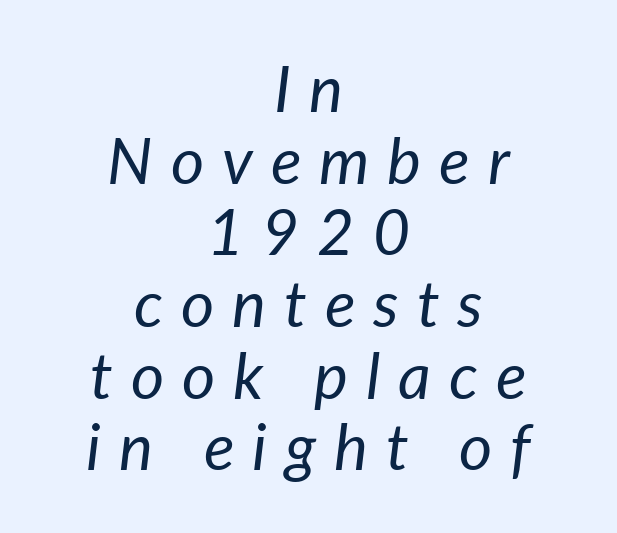
{"italic": "yes", "lean": "right", "slant_degrees": 7, "bold": "no", "weight": "regular", "width": "normal", "stroke_contrast": "low", "x_height": "medium", "monospaced": "no", "underline": "no", "align": "center", "line_spacing": "tight", "line_spacing_ratio": 1.12, "letter_spacing": "wide", "letter_spacing_em": 0.28, "glyph_px": 64}
